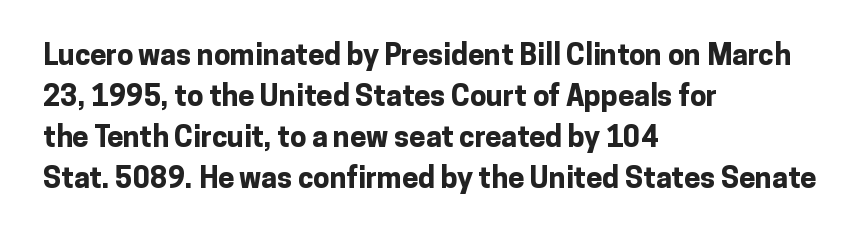
Q: Is the text bold? A: Yes.
Q: Is the text italic (slanted)? A: No, it is upright.
Q: Is the typeface a serif or a sans-serif typeface? A: Sans-serif.
Q: Is the text underlined? A: No.
Q: How is the paragraph aligned? A: Left-aligned.
Q: Is the spacing between letters normal or unusually wide? A: Normal.
Q: Is the spacing between lines tight, normal or loose? A: Normal.
Q: Width (condensed, normal, or wide)? A: Normal.
Q: Stroke contrast? A: Low.
Q: x-height? A: Medium.
Q: Monospaced? A: No.
